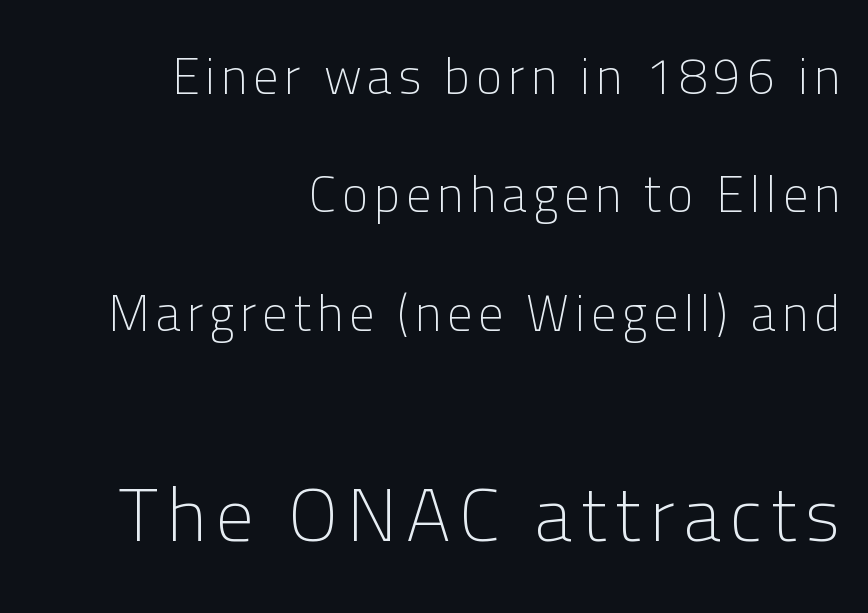
Q: Is the text bold? A: No.
Q: Is the text italic (slanted)? A: No, it is upright.
Q: Is the typeface a serif or a sans-serif typeface? A: Sans-serif.
Q: Is the text underlined? A: No.
Q: How is the paragraph aligned? A: Right-aligned.
Q: Is the spacing between lines tight, normal or loose? A: Loose.
Q: Which block of text is set in a larger size, the first (top) or the second (bottom)? A: The second (bottom) one.
Q: Width (condensed, normal, or wide)? A: Normal.
Q: Stroke contrast? A: Low.
Q: x-height? A: Medium.
Q: Monospaced? A: No.
